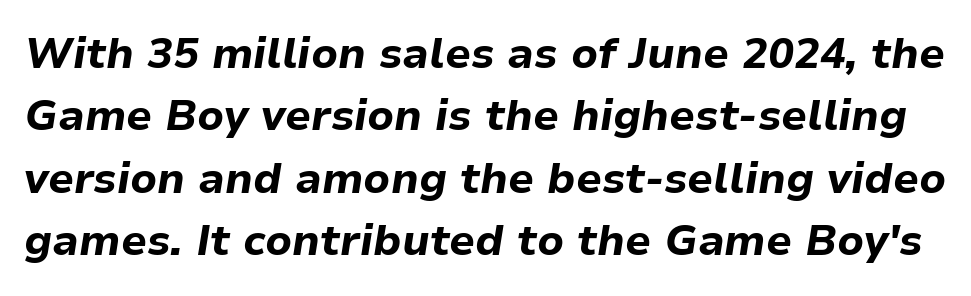
Has an underline been added? It has not. Typographic density is high because the face is bold. A typesetter would call this proportional, since set widths differ per character. Students, note that the glyphs here touch the page at normal intervals. Honestly, the row spacing looks completely unremarkable.
